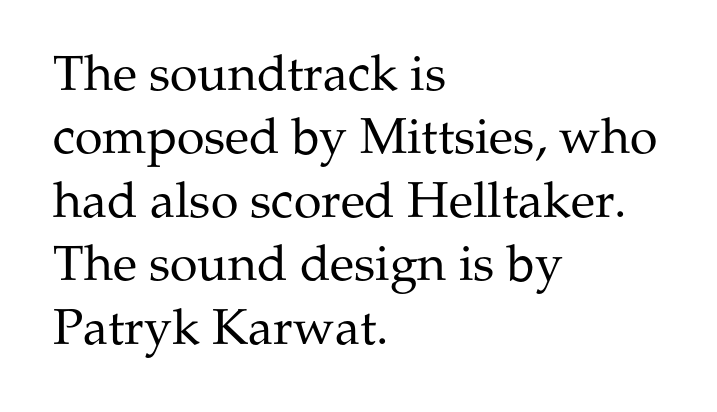
The image shows 50 px regular-weight serif type, upright; set left-aligned, normal line spacing (1.27x), normal letter spacing, not underlined; medium stroke contrast and a medium x-height.
